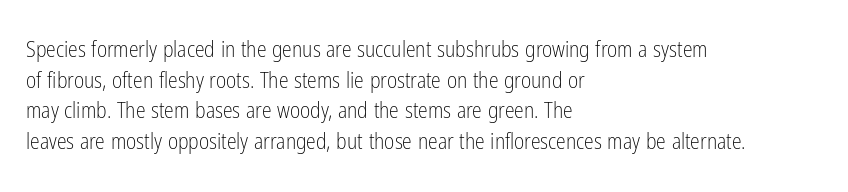
{"italic": "no", "bold": "no", "underline": "no", "align": "left", "line_spacing": "normal", "line_spacing_ratio": 1.39, "letter_spacing": "normal", "letter_spacing_em": 0.0, "glyph_px": 22}
